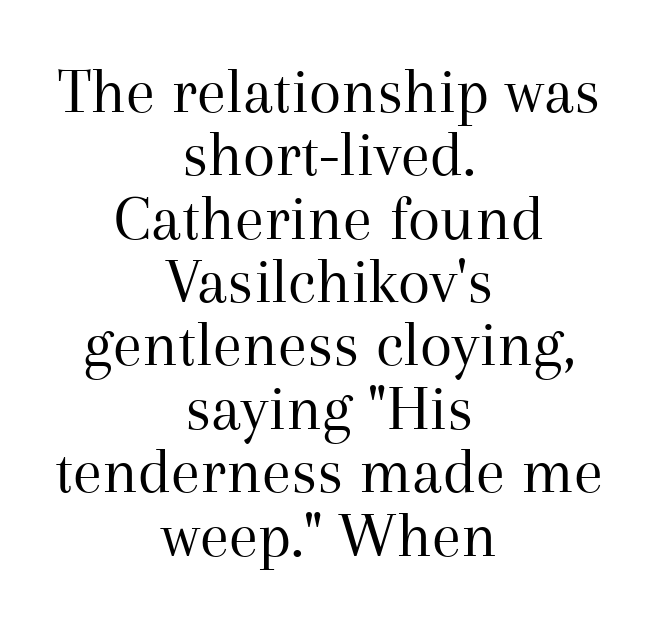
{"serif": "yes", "italic": "no", "bold": "no", "weight": "regular", "width": "normal", "stroke_contrast": "medium", "x_height": "medium", "monospaced": "no", "underline": "no", "align": "center", "line_spacing": "tight", "line_spacing_ratio": 0.96, "letter_spacing": "normal", "letter_spacing_em": 0.0, "glyph_px": 66}
